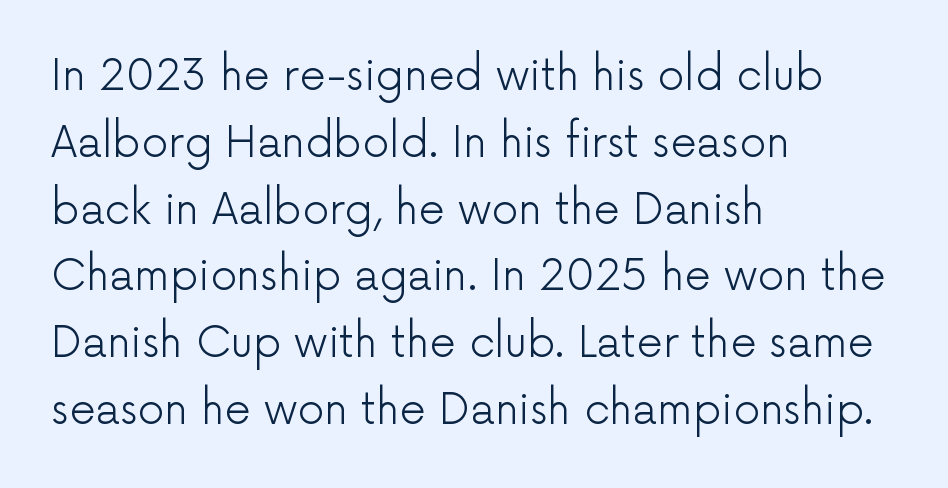
Q: Is the text bold? A: No.
Q: Is the text italic (slanted)? A: No, it is upright.
Q: Is the typeface a serif or a sans-serif typeface? A: Sans-serif.
Q: Is the text underlined? A: No.
Q: How is the paragraph aligned? A: Left-aligned.
Q: Is the spacing between letters normal or unusually wide? A: Normal.
Q: Is the spacing between lines tight, normal or loose? A: Normal.
Q: Width (condensed, normal, or wide)? A: Normal.
Q: Stroke contrast? A: Low.
Q: x-height? A: Medium.
Q: Monospaced? A: No.
